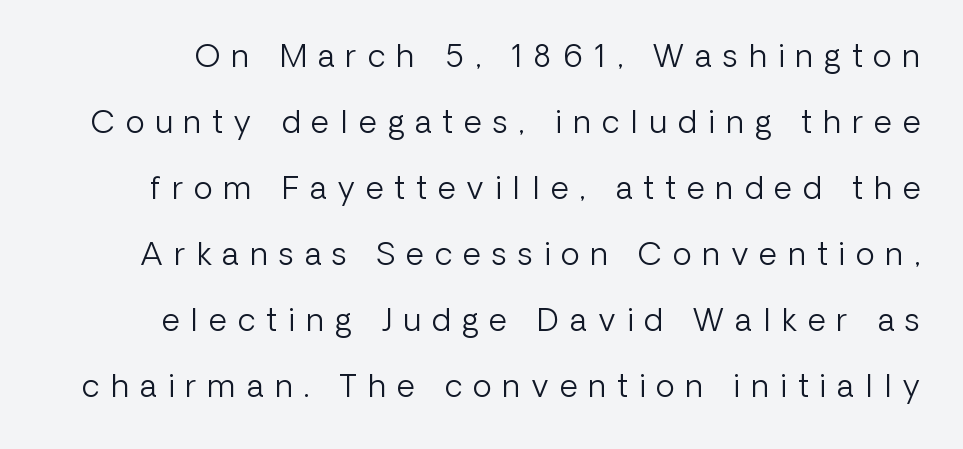
What stands out about the letter spacing? Its width — letters are far apart. Nothing sits at the stroke ends, so this counts as sans-serif. Unlike italic type, these characters show no tilt at all. Students, observe: this is what heavily led, spacious text looks like. Note the varied advance widths — an 'i' is clearly narrower than an 'm'. The words here are not underlined.
